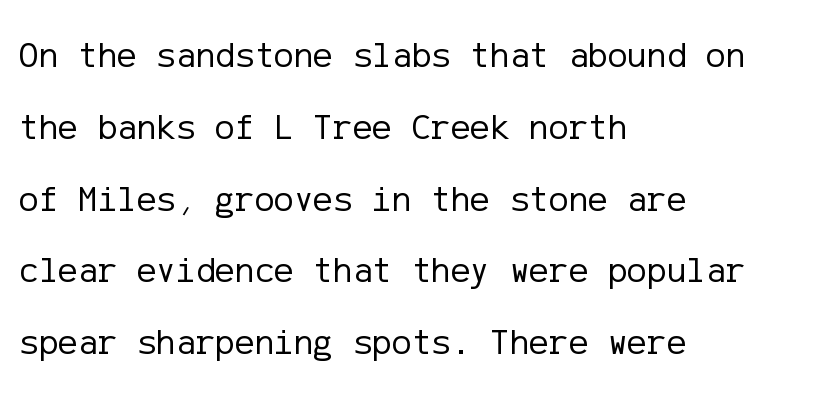
{"serif": "no", "italic": "no", "bold": "no", "weight": "regular", "width": "normal", "stroke_contrast": "low", "x_height": "medium", "underline": "no", "align": "left", "line_spacing": "loose", "line_spacing_ratio": 1.94, "letter_spacing": "normal", "letter_spacing_em": 0.0, "glyph_px": 37}
